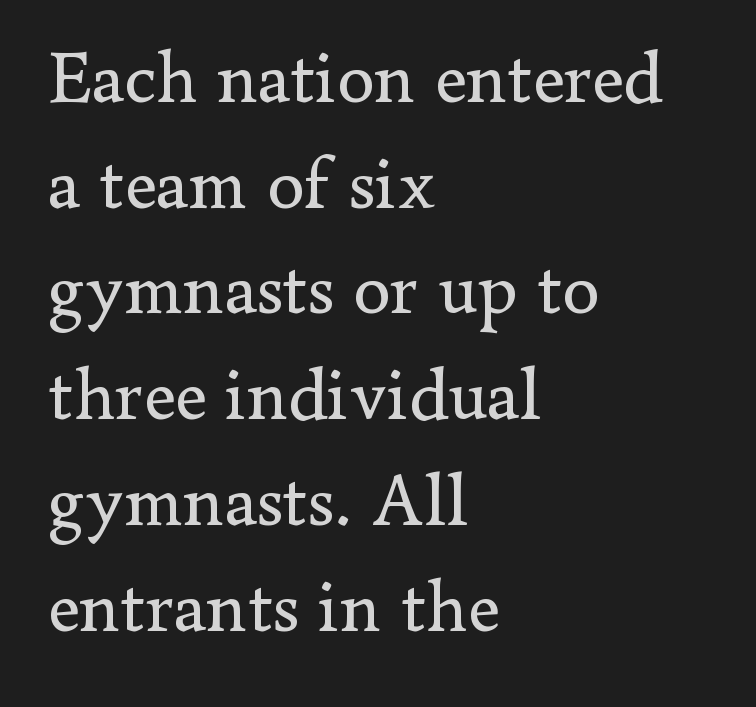
{"serif": "yes", "italic": "no", "bold": "no", "weight": "regular", "width": "normal", "stroke_contrast": "low", "x_height": "small", "monospaced": "no", "underline": "no", "align": "left", "line_spacing": "normal", "line_spacing_ratio": 1.41, "letter_spacing": "normal", "letter_spacing_em": 0.0, "glyph_px": 75}
